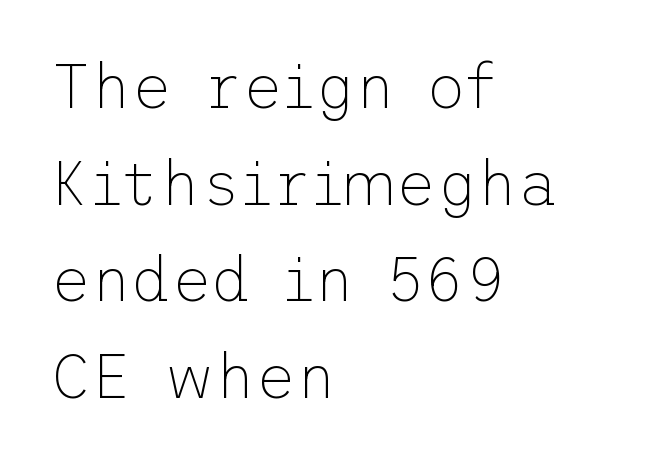
The image shows 62 px thin sans-serif type, upright; set left-aligned, normal line spacing (1.56x), normal letter spacing, not underlined; low stroke contrast and a medium x-height.
